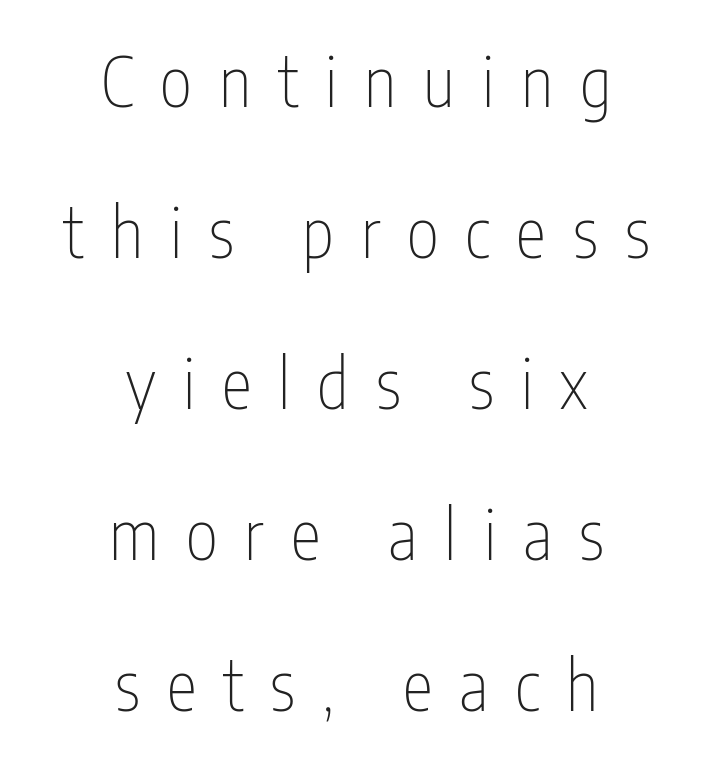
Q: Is the text bold? A: No.
Q: Is the text italic (slanted)? A: No, it is upright.
Q: Is the typeface a serif or a sans-serif typeface? A: Sans-serif.
Q: Is the text underlined? A: No.
Q: How is the paragraph aligned? A: Centered.
Q: Is the spacing between letters normal or unusually wide? A: Unusually wide.
Q: Is the spacing between lines tight, normal or loose? A: Loose.
Q: Width (condensed, normal, or wide)? A: Condensed.
Q: Stroke contrast? A: Low.
Q: x-height? A: Medium.
Q: Monospaced? A: No.
